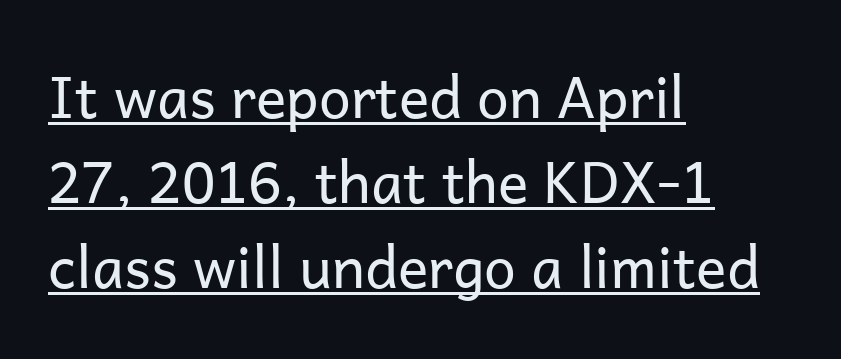
Q: Is the text bold? A: No.
Q: Is the text italic (slanted)? A: No, it is upright.
Q: Is the typeface a serif or a sans-serif typeface? A: Sans-serif.
Q: Is the text underlined? A: Yes.
Q: How is the paragraph aligned? A: Left-aligned.
Q: Is the spacing between letters normal or unusually wide? A: Normal.
Q: Is the spacing between lines tight, normal or loose? A: Normal.
Q: Width (condensed, normal, or wide)? A: Normal.
Q: Stroke contrast? A: Low.
Q: x-height? A: Medium.
Q: Monospaced? A: No.
